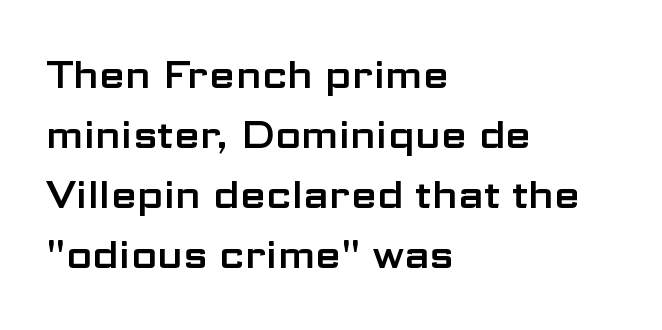
Q: Is the text italic (slanted)? A: No, it is upright.
Q: Is the typeface a serif or a sans-serif typeface? A: Sans-serif.
Q: Is the text underlined? A: No.
Q: How is the paragraph aligned? A: Left-aligned.
Q: Is the spacing between letters normal or unusually wide? A: Normal.
Q: Is the spacing between lines tight, normal or loose? A: Normal.
Q: Width (condensed, normal, or wide)? A: Wide.
Q: Stroke contrast? A: Low.
Q: x-height? A: Medium.
Q: Monospaced? A: No.
